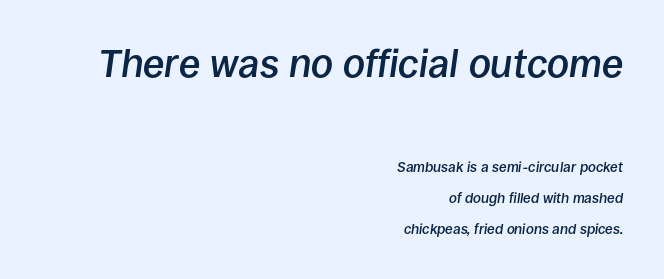
{"italic": "yes", "lean": "right", "slant_degrees": 8, "bold": "semi", "weight": "semibold", "width": "normal", "stroke_contrast": "low", "x_height": "large", "monospaced": "no", "underline": "no", "align": "right", "line_spacing": "loose", "line_spacing_ratio": 2.22, "letter_spacing": "normal", "letter_spacing_em": 0.0, "larger_block": "first", "size_ratio": 2.79, "glyph_px": 39}
